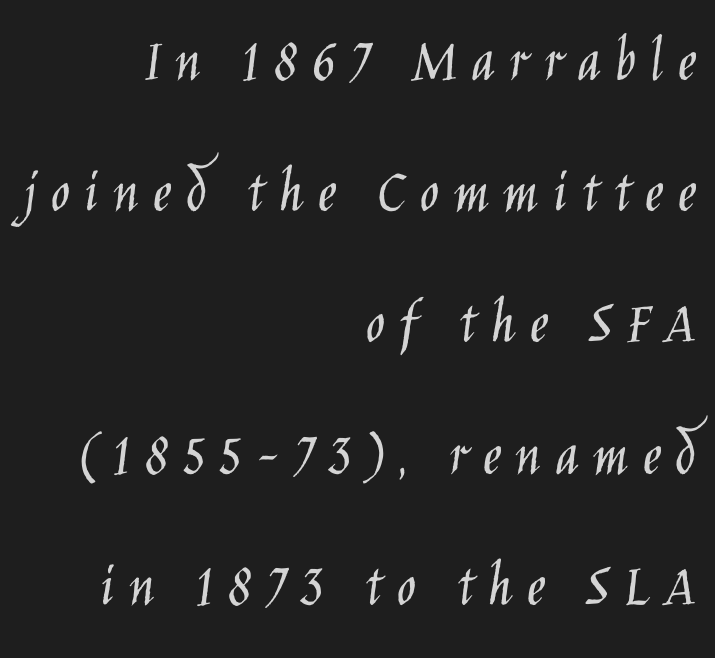
Q: Is the text bold? A: No.
Q: Is the text italic (slanted)? A: Yes.
Q: Is the typeface a serif or a sans-serif typeface? A: Sans-serif.
Q: Is the text underlined? A: No.
Q: How is the paragraph aligned? A: Right-aligned.
Q: Is the spacing between letters normal or unusually wide? A: Unusually wide.
Q: Is the spacing between lines tight, normal or loose? A: Loose.
Q: Width (condensed, normal, or wide)? A: Condensed.
Q: Stroke contrast? A: Low.
Q: x-height? A: Large.
Q: Monospaced? A: No.
